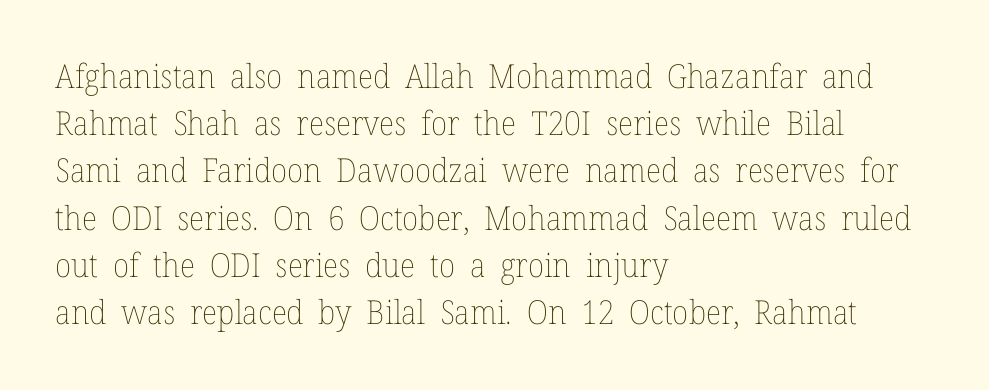
The image shows 33 px thin type, upright; set left-aligned, normal line spacing (1.43x), normal letter spacing, not underlined; low stroke contrast and a medium x-height.
